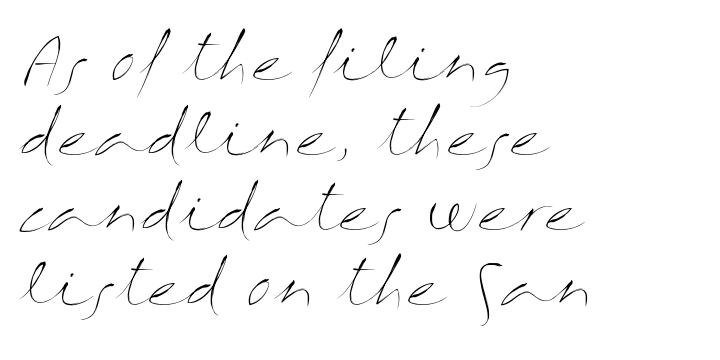
The image shows 59 px thin, wide type; set left-aligned, normal line spacing (1.27x), normal letter spacing, not underlined; medium stroke contrast and a medium x-height.
